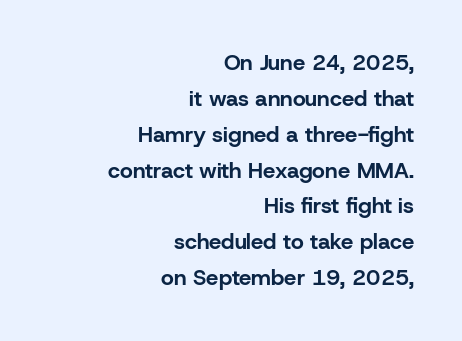
Q: Is the text bold? A: Yes.
Q: Is the text italic (slanted)? A: No, it is upright.
Q: Is the text underlined? A: No.
Q: How is the paragraph aligned? A: Right-aligned.
Q: Is the spacing between letters normal or unusually wide? A: Normal.
Q: Is the spacing between lines tight, normal or loose? A: Normal.
